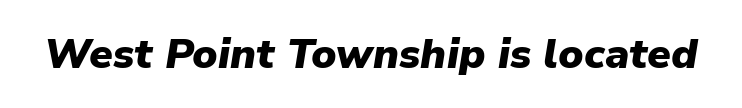
Q: Is the text bold? A: Yes.
Q: Is the text italic (slanted)? A: Yes, it leans right by about 9 degrees.
Q: Is the text underlined? A: No.
Q: Is the spacing between letters normal or unusually wide? A: Normal.
Q: Width (condensed, normal, or wide)? A: Normal.
Q: Stroke contrast? A: Low.
Q: x-height? A: Medium.
Q: Monospaced? A: No.
